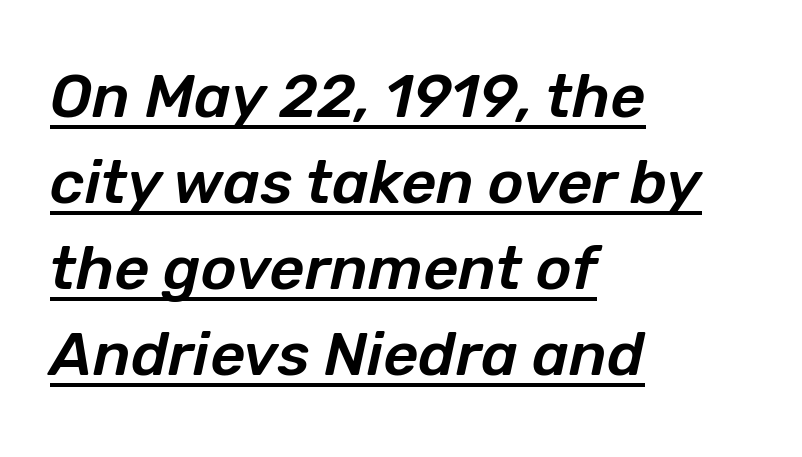
Q: Is the text italic (slanted)? A: Yes, it leans right by about 12 degrees.
Q: Is the text underlined? A: Yes.
Q: How is the paragraph aligned? A: Left-aligned.
Q: Is the spacing between letters normal or unusually wide? A: Normal.
Q: Is the spacing between lines tight, normal or loose? A: Normal.
Q: Width (condensed, normal, or wide)? A: Normal.
Q: Stroke contrast? A: Low.
Q: x-height? A: Medium.
Q: Monospaced? A: No.
